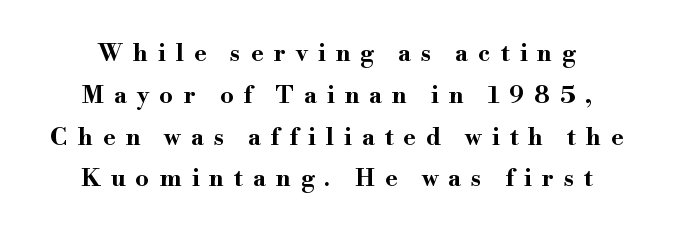
The image shows 24 px bold type, upright; set line spacing 1.74x, unusually wide letter spacing (+0.42 em), not underlined.
